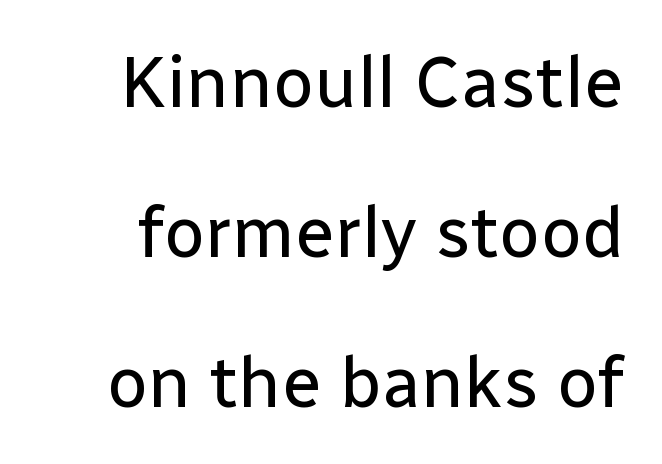
Baseline-to-baseline distance is far greater than the letter height. Has an underline been added? It has not. Ink coverage per letter is moderate at most. The passage shown is typeset with a sans-serif family. The specimen reads as upright at a glance. Letter spacing: default.
